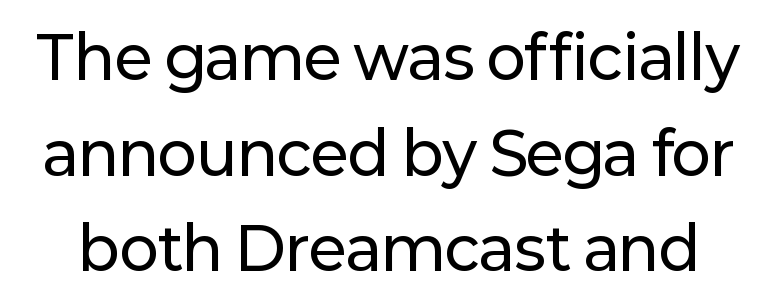
{"serif": "no", "italic": "no", "width": "normal", "stroke_contrast": "low", "x_height": "medium", "monospaced": "no", "underline": "no", "line_spacing": "normal", "line_spacing_ratio": 1.62, "letter_spacing": "normal", "letter_spacing_em": 0.0, "glyph_px": 59}
